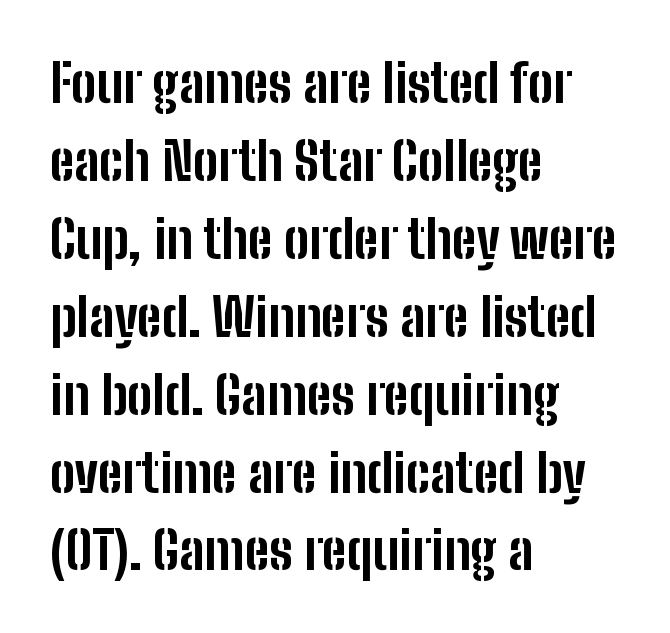
Has an underline been added? It has not. Check where the strokes stop: nothing finishes them off — pure sans. Normally led — the rows are evenly, conventionally spaced. How are the letters spaced? Ordinarily, with no added tracking. Ordinary non-slanted type is in use. The passage shown is typed in a proportional face where columns would drift.
